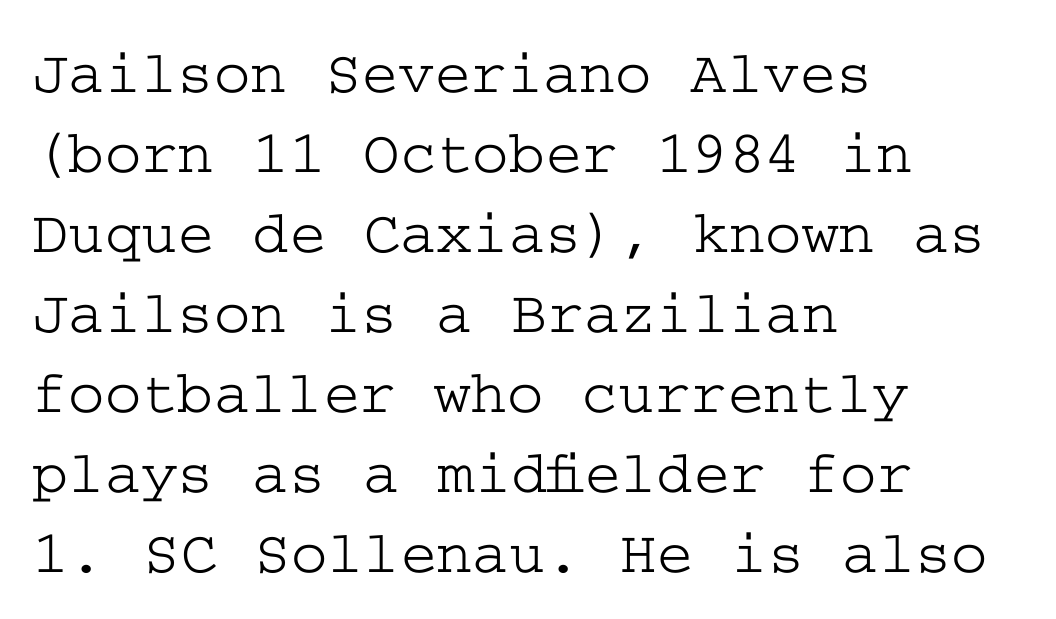
{"serif": "yes", "italic": "no", "width": "wide", "stroke_contrast": "low", "x_height": "medium", "underline": "no", "align": "left", "line_spacing": "normal", "line_spacing_ratio": 1.29, "letter_spacing": "normal", "letter_spacing_em": 0.0, "glyph_px": 62}
